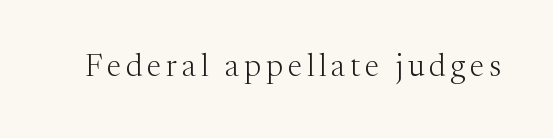
{"serif": "yes", "italic": "no", "bold": "no", "weight": "light", "width": "normal", "stroke_contrast": "medium", "x_height": "medium", "monospaced": "no", "underline": "no", "glyph_px": 31}
